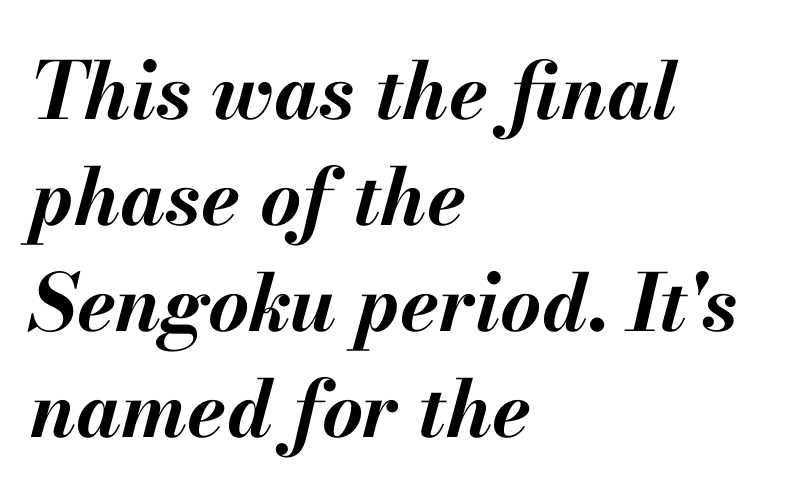
Observe the lean: these are italic letterforms. Students, observe: this is what conventionally led text looks like. Here the designer chose a conventional face with non-uniform glyph widths. Layout note: lines flush left.
